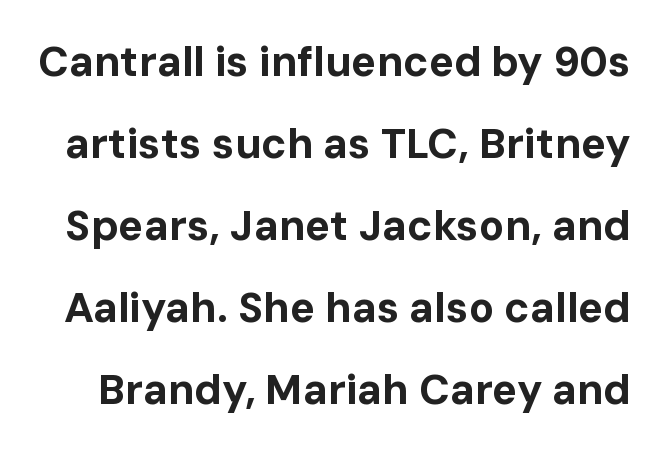
Q: Is the text bold? A: Yes.
Q: Is the text italic (slanted)? A: No, it is upright.
Q: Is the typeface a serif or a sans-serif typeface? A: Sans-serif.
Q: Is the text underlined? A: No.
Q: Is the spacing between letters normal or unusually wide? A: Normal.
Q: Is the spacing between lines tight, normal or loose? A: Loose.
Q: Width (condensed, normal, or wide)? A: Normal.
Q: Stroke contrast? A: Low.
Q: x-height? A: Medium.
Q: Monospaced? A: No.
